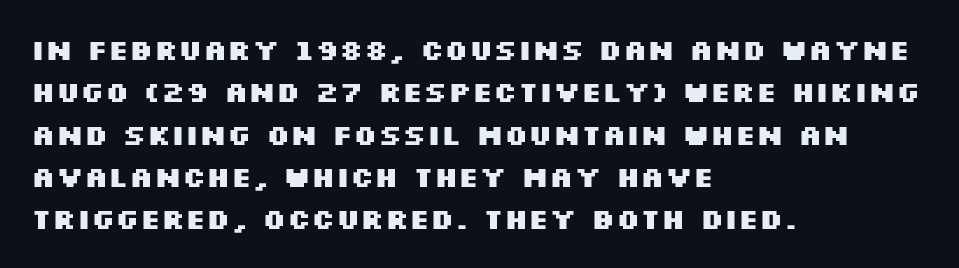
The image shows 28 px heavy, wide sans-serif type, upright; set left-aligned, normal line spacing (1.51x), normal letter spacing, not underlined; medium stroke contrast and a large x-height.
